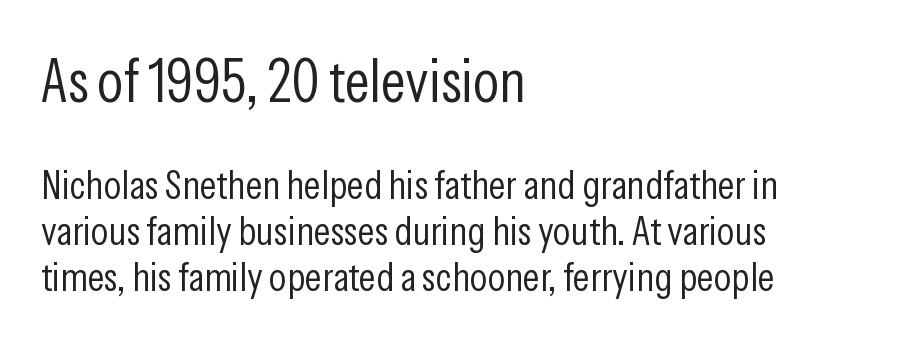
{"serif": "no", "italic": "no", "bold": "no", "weight": "light", "width": "condensed", "stroke_contrast": "low", "x_height": "medium", "monospaced": "no", "underline": "no", "align": "left", "line_spacing": "tight", "line_spacing_ratio": 1.12, "letter_spacing": "normal", "letter_spacing_em": 0.0, "larger_block": "first", "size_ratio": 1.49, "glyph_px": 61}
